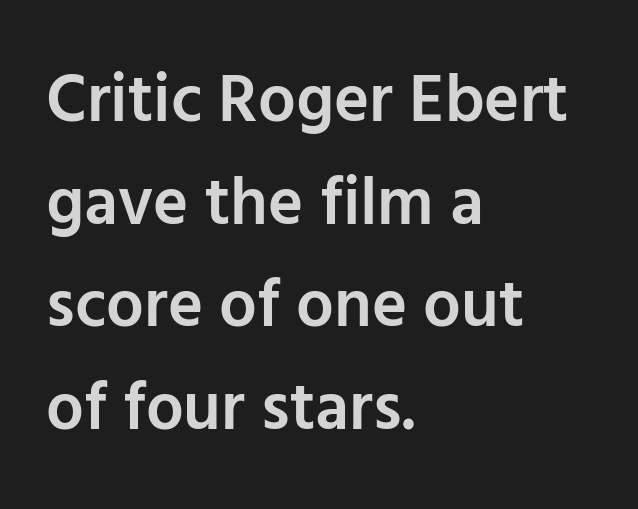
{"serif": "no", "italic": "no", "bold": "semi", "weight": "semibold", "width": "normal", "stroke_contrast": "low", "x_height": "medium", "monospaced": "no", "underline": "no", "align": "left", "line_spacing": "normal", "line_spacing_ratio": 1.53, "letter_spacing": "normal", "letter_spacing_em": 0.0, "glyph_px": 67}
